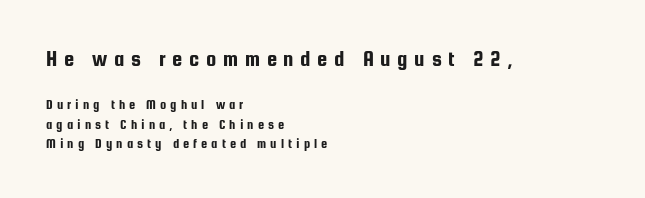
Q: Is the text italic (slanted)? A: No, it is upright.
Q: Is the text underlined? A: No.
Q: How is the paragraph aligned? A: Left-aligned.
Q: Is the spacing between letters normal or unusually wide? A: Unusually wide.
Q: Is the spacing between lines tight, normal or loose? A: Normal.
Q: Which block of text is set in a larger size, the first (top) or the second (bottom)? A: The first (top) one.
